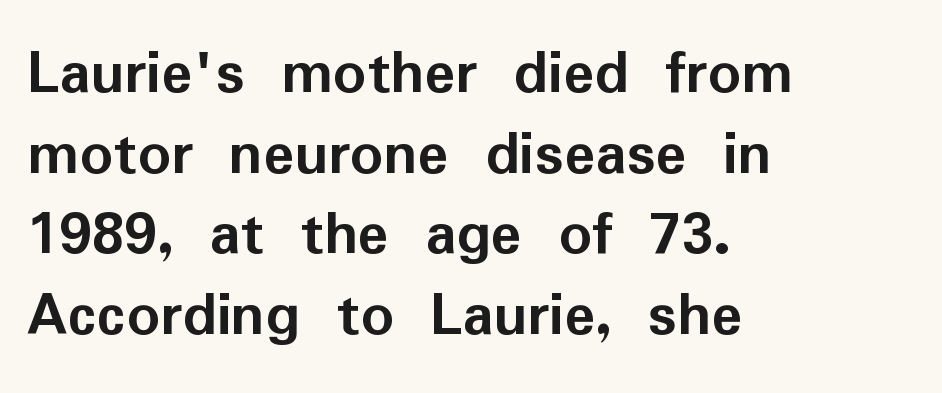
The face used here is proportionally spaced, like ordinary book or web type. The glyphs are unaccompanied by any horizontal stroke below them. Unlike a traditional serif, this face leaves its strokes unadorned. Does the weight exceed regular? Yes, all the way to bold. Characters remain perfectly vertical along every line.
